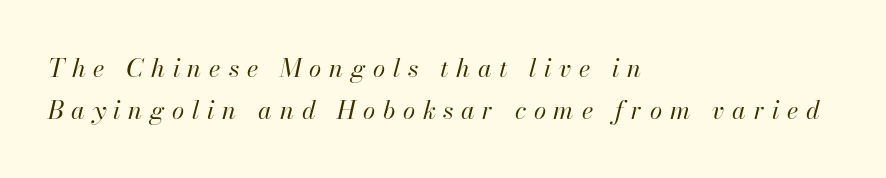
The image shows 25 px text type, italic (leaning right); set left-aligned, normal line spacing (1.69x), unusually wide letter spacing (+0.31 em), not underlined.
